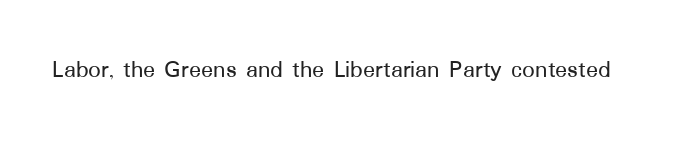
Q: Is the text italic (slanted)? A: No, it is upright.
Q: Is the text underlined? A: No.
Q: Is the spacing between letters normal or unusually wide? A: Normal.
